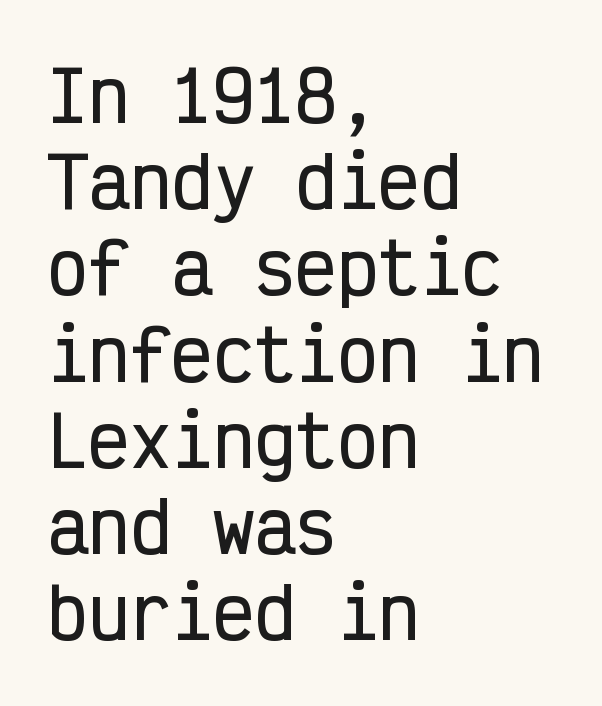
The image shows 69 px condensed sans-serif type, upright, monospaced; set left-aligned, normal line spacing (1.25x), normal letter spacing, not underlined; low stroke contrast and a medium x-height.
